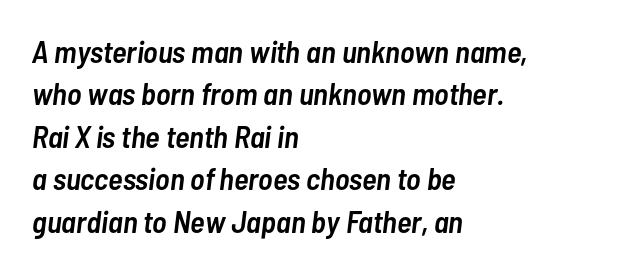
{"italic": "yes", "lean": "right", "slant_degrees": 7, "bold": "semi", "weight": "semibold", "width": "condensed", "stroke_contrast": "low", "x_height": "medium", "monospaced": "no", "underline": "no", "align": "left", "line_spacing": "normal", "line_spacing_ratio": 1.37, "letter_spacing": "normal", "letter_spacing_em": 0.0, "glyph_px": 31}
